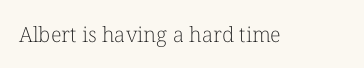
The passage shown is not underscored anywhere. The font's upright variant was chosen for this text. Stems here are at most as thick as an everyday book face. Observe the ordinary spacing: letters are neighbours, not strangers.
